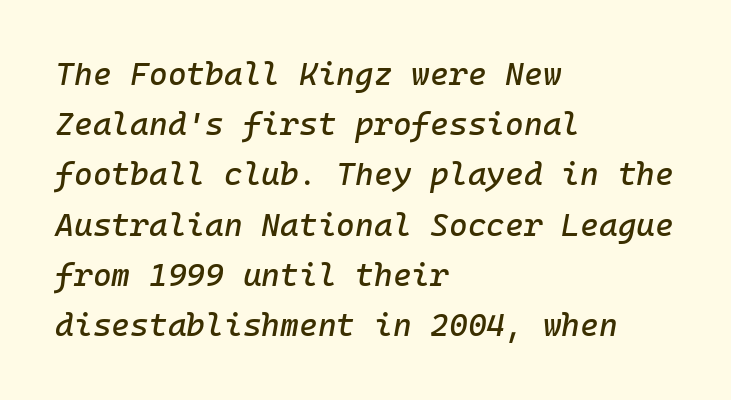
The face used here is rendered with its standard letterfit. The passage shown is typed in a monospace face where columns stay perfectly aligned. These lines were composed using italics. All the whitespace from short lines collects on the right.
